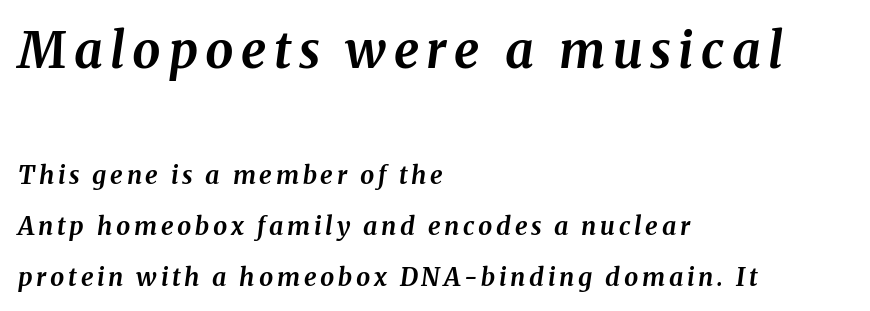
{"italic": "yes", "lean": "right", "slant_degrees": 8, "bold": "yes", "weight": "bold", "width": "normal", "stroke_contrast": "medium", "x_height": "medium", "monospaced": "no", "underline": "no", "align": "left", "line_spacing": "loose", "line_spacing_ratio": 2.03, "larger_block": "first", "size_ratio": 2.0, "glyph_px": 50}
